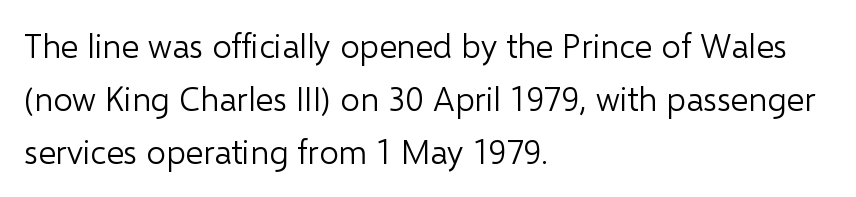
Q: Is the text bold? A: No.
Q: Is the text italic (slanted)? A: No, it is upright.
Q: Is the typeface a serif or a sans-serif typeface? A: Sans-serif.
Q: Is the text underlined? A: No.
Q: How is the paragraph aligned? A: Left-aligned.
Q: Is the spacing between letters normal or unusually wide? A: Normal.
Q: Is the spacing between lines tight, normal or loose? A: Normal.
Q: Width (condensed, normal, or wide)? A: Normal.
Q: Stroke contrast? A: Low.
Q: x-height? A: Medium.
Q: Monospaced? A: No.
